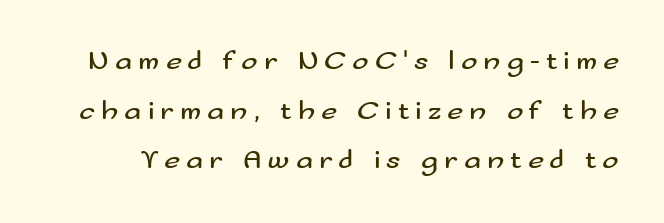
Weight: in the light-to-regular range. These lines are rendered in a variable-pitch font. The space directly below the letters is spotless. Each letter's strokes conclude bluntly, with no projecting serifs.
